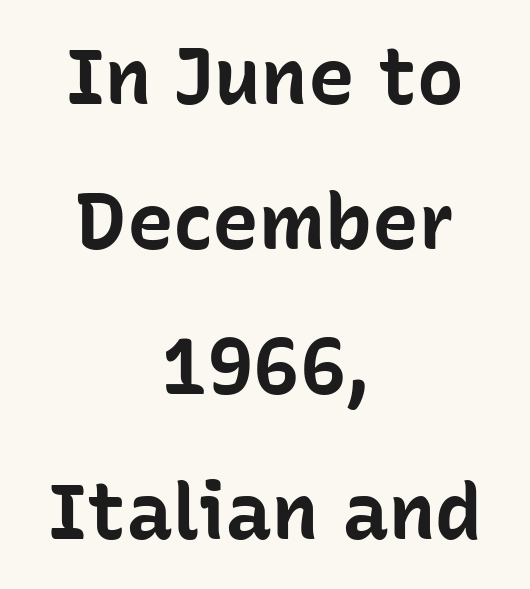
The image shows 78 px bold sans-serif type, upright; set centered, line spacing 1.86x, normal letter spacing, not underlined; low stroke contrast and a medium x-height.
